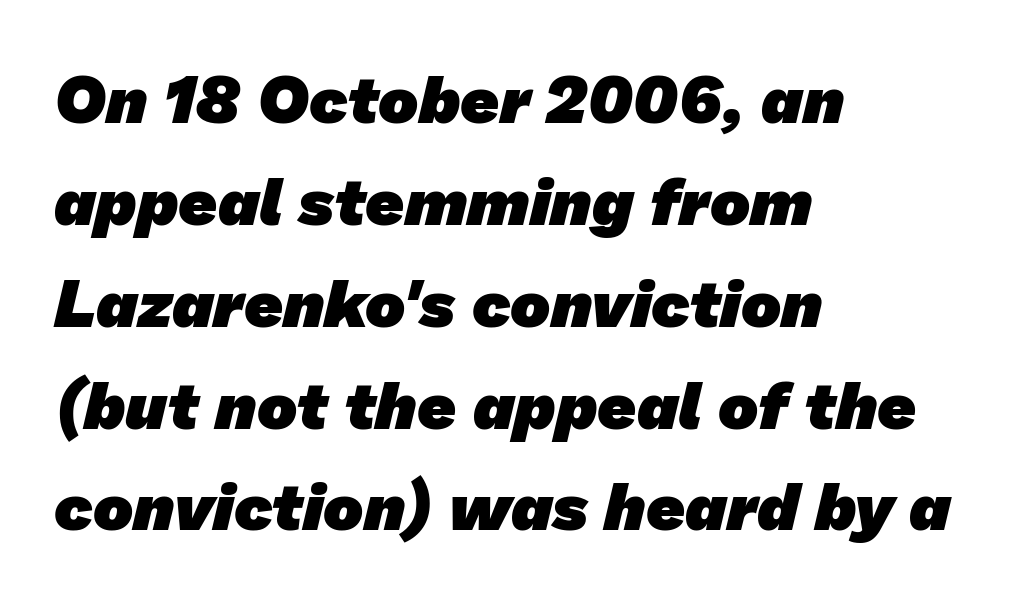
The image shows 67 px heavy sans-serif type; set left-aligned, normal line spacing (1.52x), normal letter spacing, not underlined; low stroke contrast and a medium x-height.
